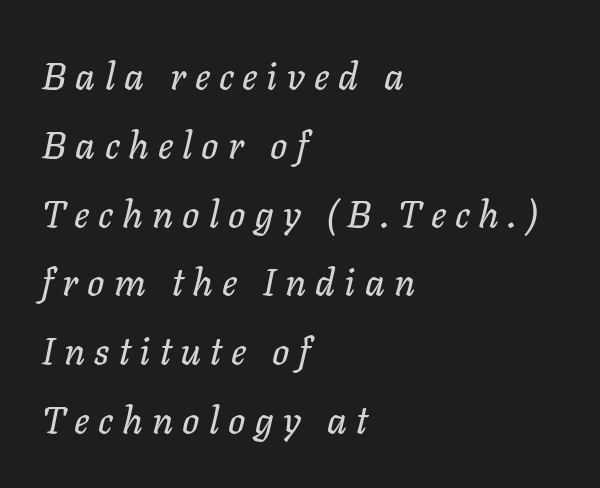
Has an underline been added? It has not. The setting favours the left margin, as ordinary paragraphs usually do. Here the designer chose a conventional face with non-uniform glyph widths. The letterforms stand isolated, each surrounded by extra space. Characters are canted at an angle relative to the baseline's perpendicular.
